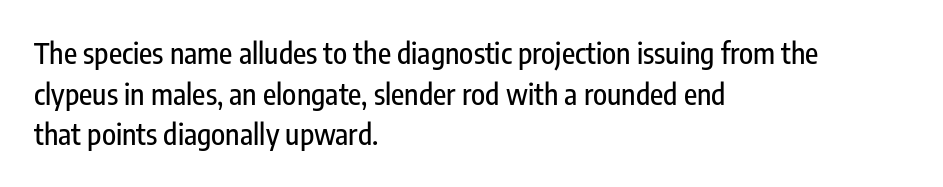
Q: Is the text italic (slanted)? A: No, it is upright.
Q: Is the typeface a serif or a sans-serif typeface? A: Sans-serif.
Q: Is the text underlined? A: No.
Q: How is the paragraph aligned? A: Left-aligned.
Q: Is the spacing between letters normal or unusually wide? A: Normal.
Q: Is the spacing between lines tight, normal or loose? A: Normal.
Q: Width (condensed, normal, or wide)? A: Condensed.
Q: Stroke contrast? A: Low.
Q: x-height? A: Medium.
Q: Monospaced? A: No.
